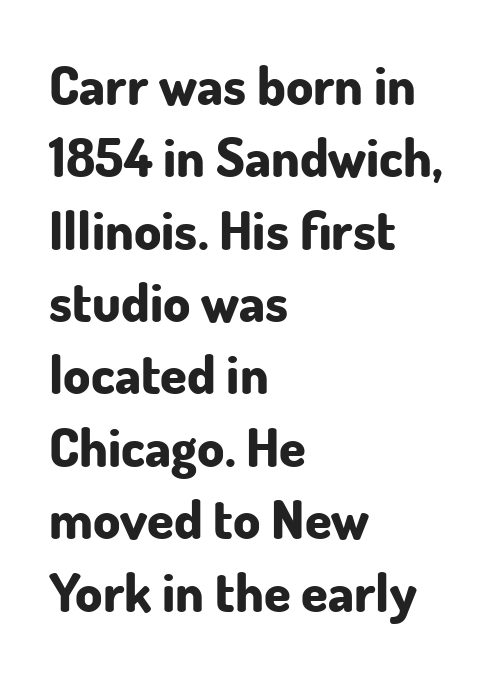
The glyphs have the mass of a bold cut. Is there much room between lines? A standard amount, neither cramped nor airy. Short and long lines alike share a common starting point at left. No extra tracking has been applied to these lines.
